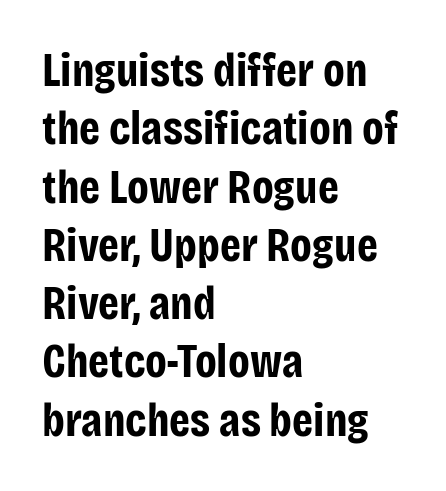
Q: Is the text bold? A: Yes.
Q: Is the text italic (slanted)? A: No, it is upright.
Q: Is the typeface a serif or a sans-serif typeface? A: Sans-serif.
Q: Is the text underlined? A: No.
Q: How is the paragraph aligned? A: Left-aligned.
Q: Is the spacing between letters normal or unusually wide? A: Normal.
Q: Width (condensed, normal, or wide)? A: Condensed.
Q: Stroke contrast? A: Low.
Q: x-height? A: Large.
Q: Monospaced? A: No.
